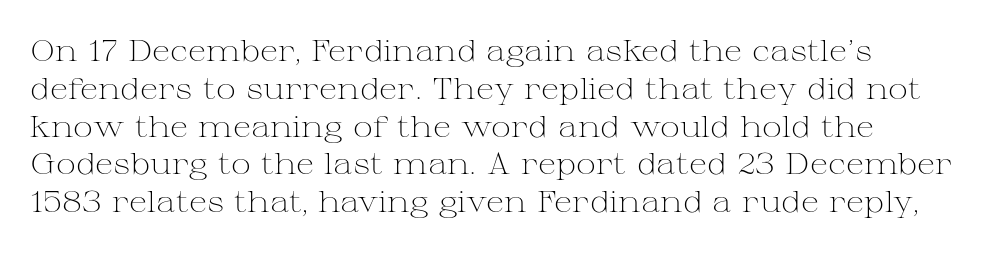
Varying glyph widths throughout — classic text-font behaviour. Words appear dense and cohesive because spacing is normal. Unbolded letterforms with no extra heft. Summary of vertical rhythm: regular, with standard interline spacing.
